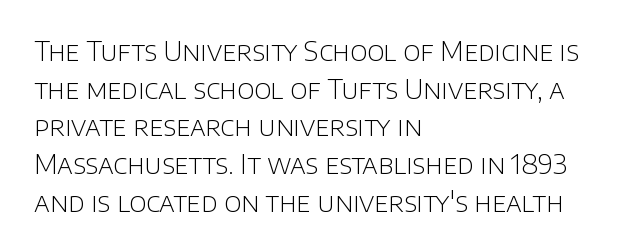
This sample is left-justified, so line endings fall wherever the words run out. Short note: letters normally spaced. These lines were composed using upright roman letters. Nothing heavy about these letters — not bold at all. The glyphs are unaccompanied by any horizontal stroke below them. Quick note: interline space is typical.
